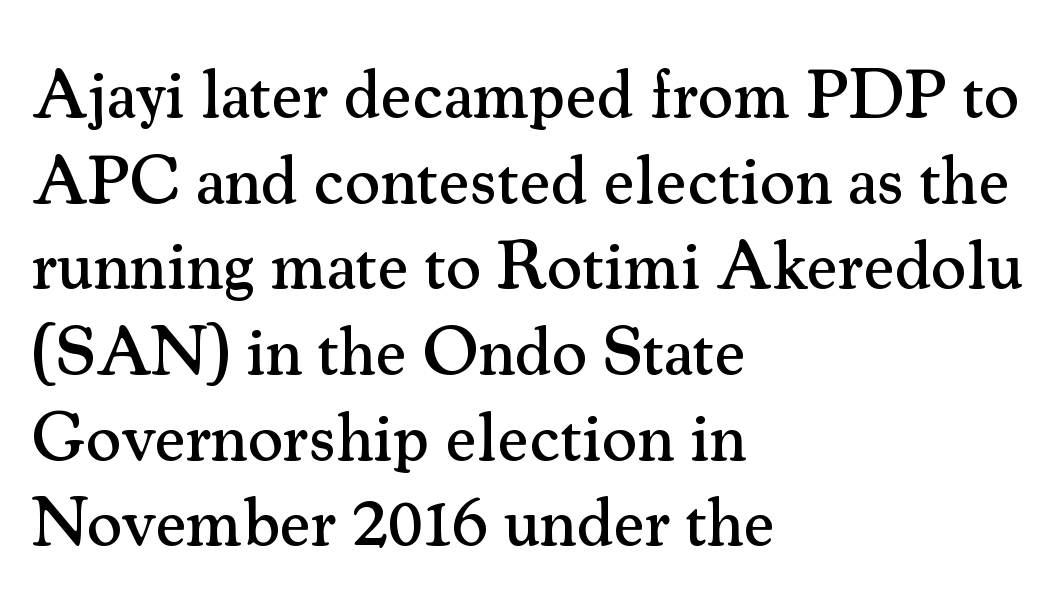
{"serif": "yes", "italic": "no", "width": "normal", "stroke_contrast": "medium", "x_height": "small", "monospaced": "no", "underline": "no", "align": "left", "line_spacing": "normal", "line_spacing_ratio": 1.26, "letter_spacing": "normal", "letter_spacing_em": 0.0, "glyph_px": 68}
